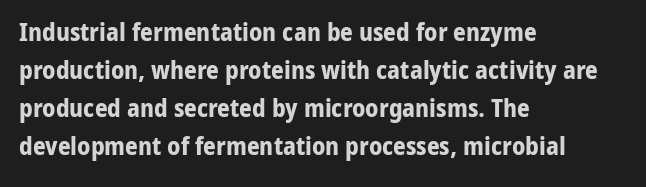
Q: Is the text bold? A: Yes.
Q: Is the text italic (slanted)? A: No, it is upright.
Q: Is the text underlined? A: No.
Q: How is the paragraph aligned? A: Left-aligned.
Q: Is the spacing between letters normal or unusually wide? A: Normal.
Q: Is the spacing between lines tight, normal or loose? A: Normal.
